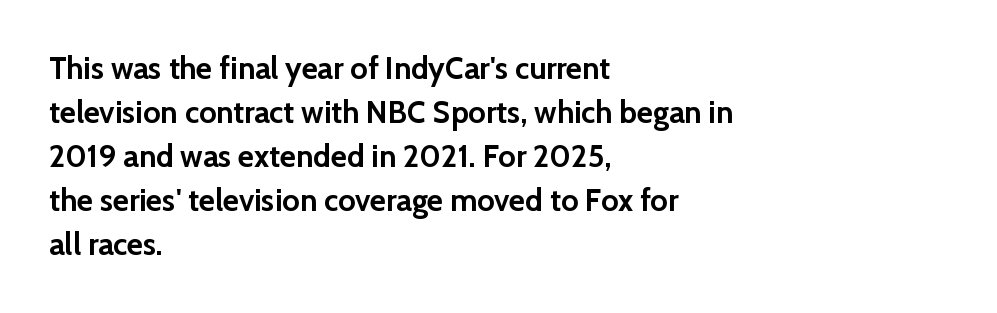
The image shows 31 px semibold sans-serif type, upright; set left-aligned, normal line spacing (1.42x), normal letter spacing, not underlined; low stroke contrast and a medium x-height.
